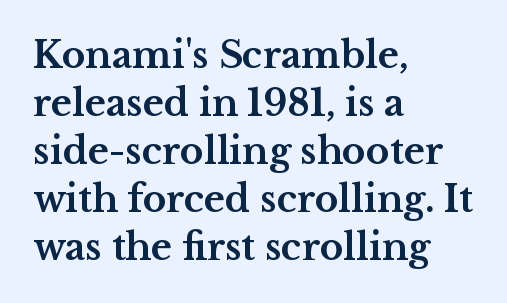
The image shows 36 px bold, wide serif type, upright; set left-aligned, normal line spacing (1.33x), normal letter spacing, not underlined; medium stroke contrast and a medium x-height.
